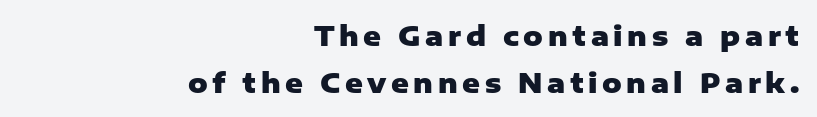
Q: Is the text bold? A: Yes.
Q: Is the text italic (slanted)? A: No, it is upright.
Q: Is the text underlined? A: No.
Q: How is the paragraph aligned? A: Right-aligned.
